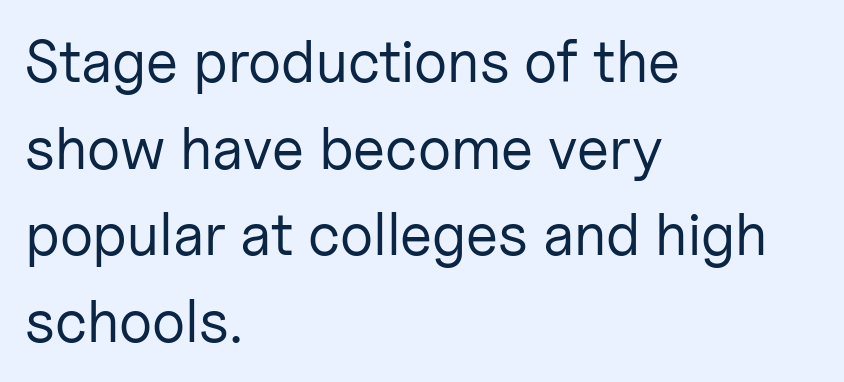
Casual observation: everything's shoved over to the left. The designer left line spacing at the default. The font is comparable to plain body text, perhaps lighter. What kind of face is this? One without serifs — a sans.
